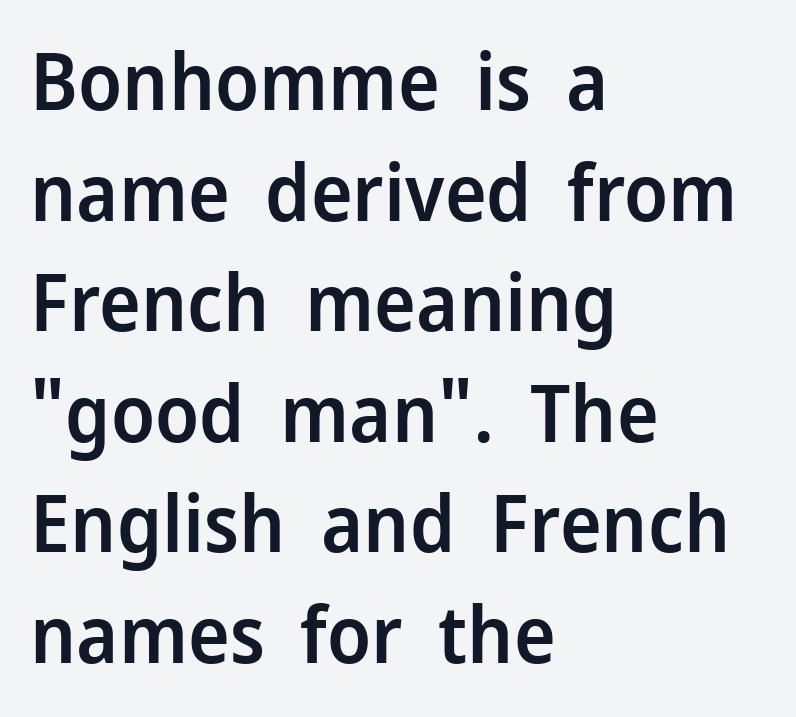
{"serif": "no", "italic": "no", "bold": "semi", "weight": "semibold", "width": "normal", "stroke_contrast": "low", "x_height": "medium", "monospaced": "no", "underline": "no", "align": "left", "line_spacing": "normal", "line_spacing_ratio": 1.4, "letter_spacing": "normal", "letter_spacing_em": 0.0, "glyph_px": 79}
